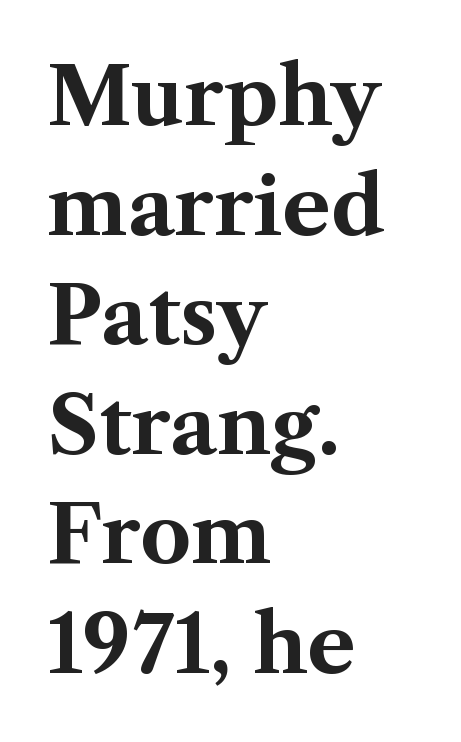
The image shows 80 px bold serif type, upright; set left-aligned, normal line spacing (1.37x), normal letter spacing, not underlined; medium stroke contrast and a medium x-height.
